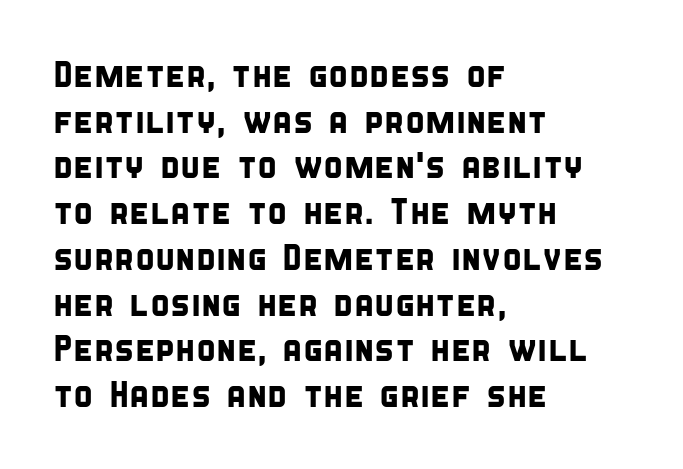
Q: Is the typeface a serif or a sans-serif typeface? A: Sans-serif.
Q: Is the text underlined? A: No.
Q: How is the paragraph aligned? A: Left-aligned.
Q: Is the spacing between letters normal or unusually wide? A: Normal.
Q: Is the spacing between lines tight, normal or loose? A: Normal.
Q: Width (condensed, normal, or wide)? A: Condensed.
Q: Stroke contrast? A: Low.
Q: x-height? A: Large.
Q: Monospaced? A: No.
